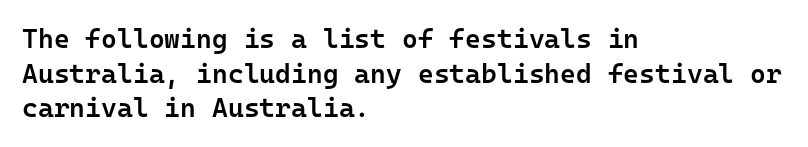
{"italic": "no", "bold": "semi", "underline": "no", "align": "left", "line_spacing": "normal", "line_spacing_ratio": 1.28, "letter_spacing": "normal", "letter_spacing_em": 0.0, "glyph_px": 27}
